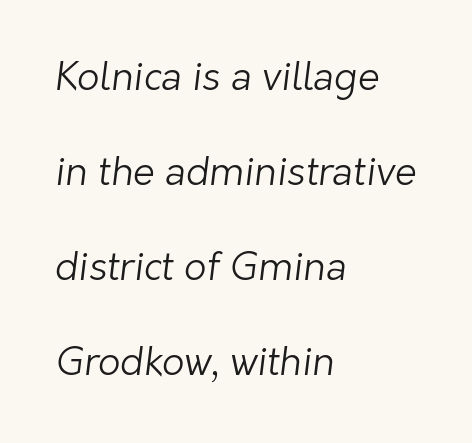
{"serif": "no", "bold": "no", "weight": "light", "width": "normal", "stroke_contrast": "low", "x_height": "medium", "monospaced": "no", "underline": "no", "align": "left", "line_spacing": "loose", "line_spacing_ratio": 2.44, "letter_spacing": "normal", "letter_spacing_em": 0.0, "glyph_px": 39}
